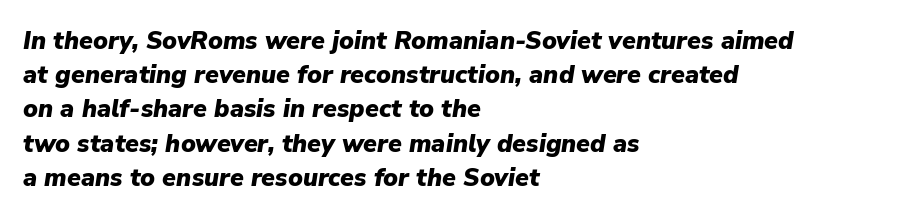
Pretty heavy lettering here — definitely bold. The passage shown has conventional tracking throughout. Teacher's note: observe the even left margin — that is flush-left alignment. Italic: yes, the glyphs are oblique. Is there much room between lines? A standard amount, neither cramped nor airy. Check the space under the baseline: it is left empty.
